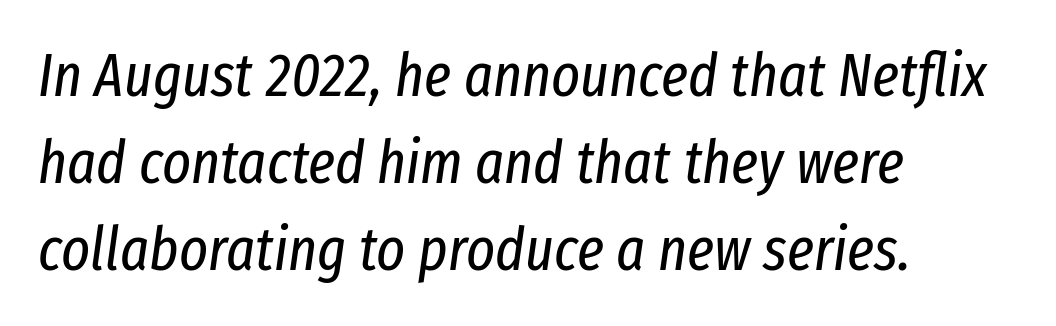
{"italic": "yes", "lean": "right", "slant_degrees": 8, "bold": "no", "weight": "regular", "width": "condensed", "stroke_contrast": "low", "x_height": "medium", "monospaced": "no", "underline": "no", "align": "left", "line_spacing": "normal", "line_spacing_ratio": 1.43, "letter_spacing": "normal", "letter_spacing_em": 0.0, "glyph_px": 61}
